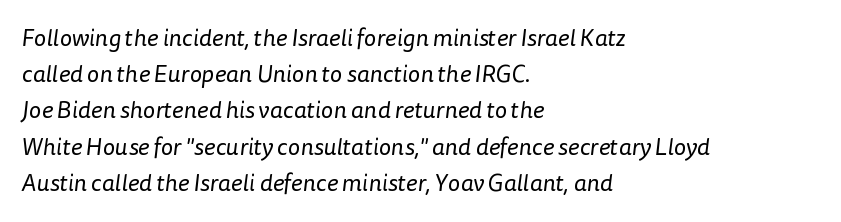
The image shows 24 px text type; set left-aligned, normal line spacing (1.51x), normal letter spacing, not underlined.
